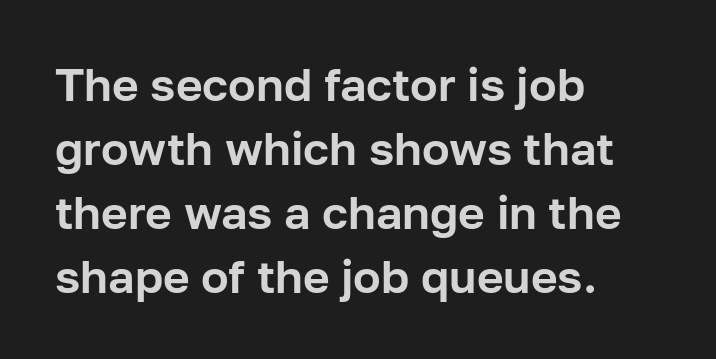
The image shows 46 px sans-serif type, upright; set left-aligned, normal line spacing (1.39x), normal letter spacing, not underlined; low stroke contrast and a medium x-height.
